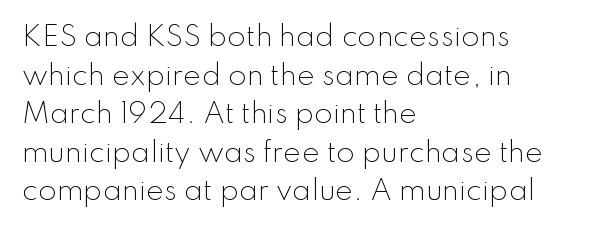
Stroke thickness stays within the range of a standard reading face or lighter. Notice how descenders clear the ascenders below comfortably — that's standard leading. There is no visible air inserted between adjacent glyphs. Casual observation: everything's shoved over to the left. The specimen omits any rule beneath the text block's lines. The letters stand straight up with perfectly vertical stems.
